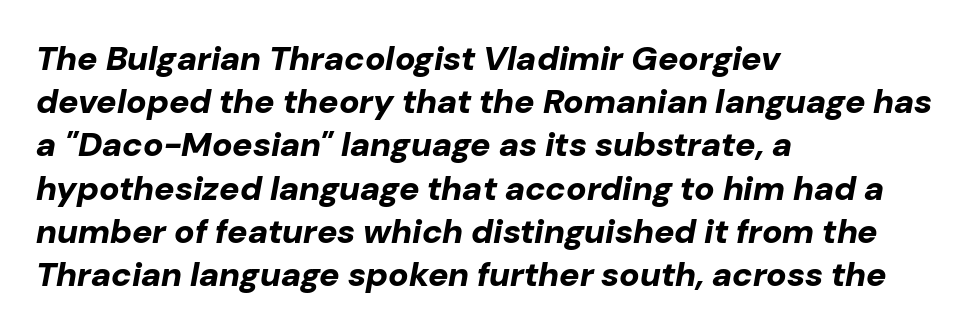
{"italic": "yes", "lean": "right", "slant_degrees": 10, "bold": "yes", "weight": "bold", "width": "normal", "stroke_contrast": "low", "x_height": "medium", "monospaced": "no", "underline": "no", "align": "left", "line_spacing": "normal", "line_spacing_ratio": 1.27, "letter_spacing": "normal", "letter_spacing_em": 0.0, "glyph_px": 34}
